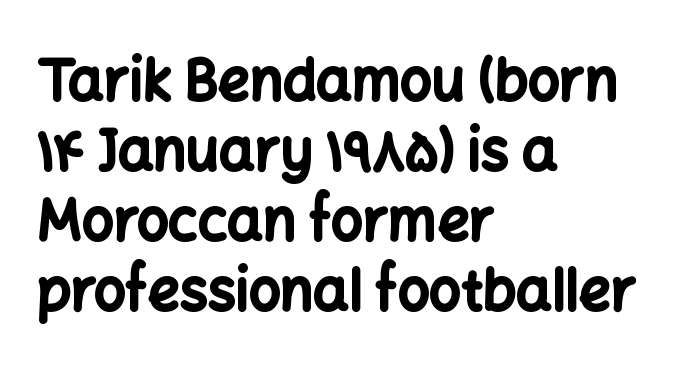
The image shows 56 px bold sans-serif type, upright; set left-aligned, normal line spacing (1.25x), normal letter spacing, not underlined; low stroke contrast and a medium x-height.
